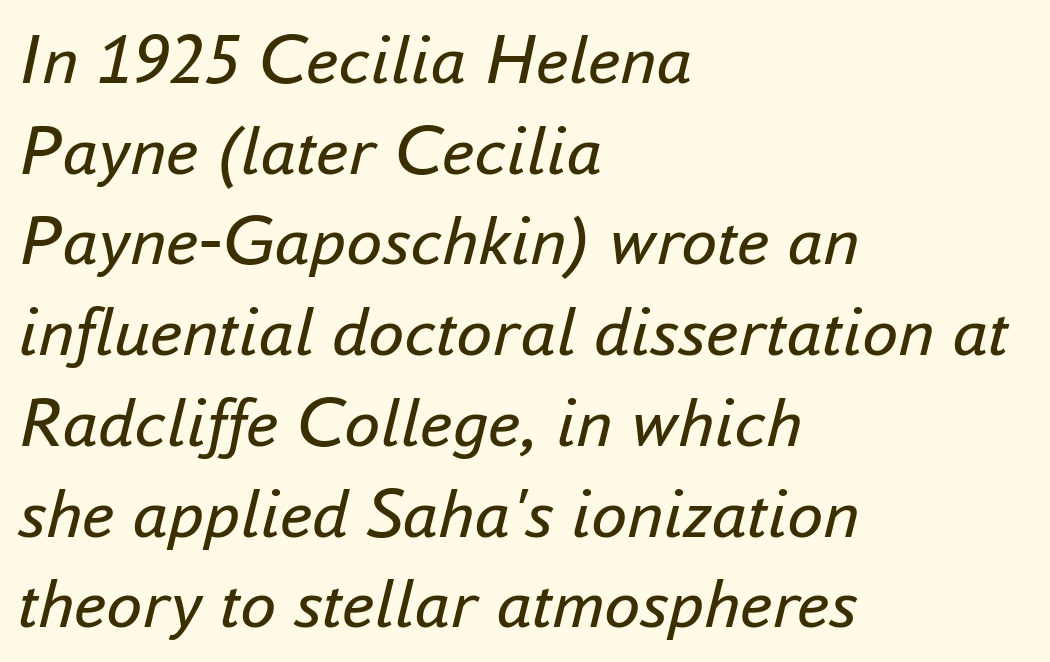
{"italic": "yes", "lean": "right", "slant_degrees": 16, "bold": "no", "weight": "regular", "width": "normal", "stroke_contrast": "low", "x_height": "small", "monospaced": "no", "underline": "no", "align": "left", "line_spacing": "normal", "line_spacing_ratio": 1.26, "letter_spacing": "normal", "letter_spacing_em": 0.0, "glyph_px": 72}
